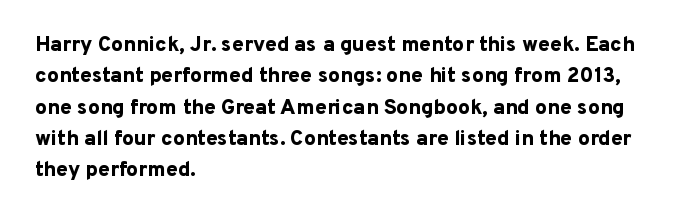
Q: Is the text bold? A: Yes.
Q: Is the text italic (slanted)? A: No, it is upright.
Q: Is the text underlined? A: No.
Q: How is the paragraph aligned? A: Left-aligned.
Q: Is the spacing between letters normal or unusually wide? A: Normal.
Q: Is the spacing between lines tight, normal or loose? A: Normal.
